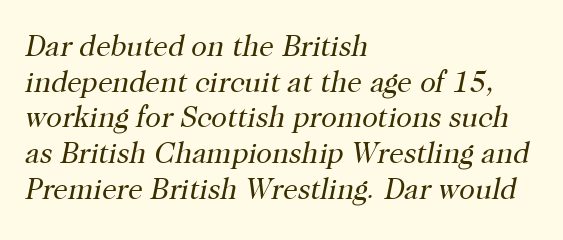
Weight: regular or lighter. Reading down the block, your eye returns to a fixed left position each line. Rendered with sloped, italic letterforms. Bare-footed words on every line.
